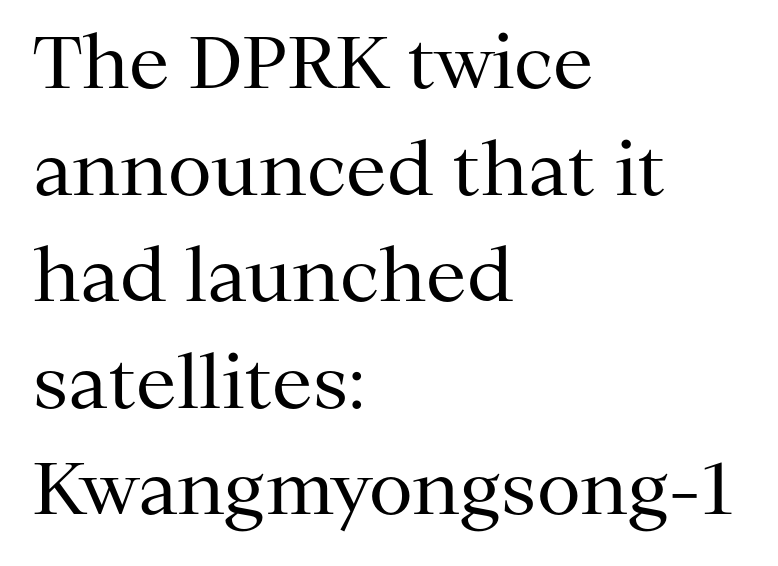
{"serif": "yes", "italic": "no", "bold": "no", "weight": "regular", "width": "normal", "stroke_contrast": "medium", "x_height": "medium", "monospaced": "no", "underline": "no", "align": "left", "line_spacing": "normal", "line_spacing_ratio": 1.48, "letter_spacing": "normal", "letter_spacing_em": 0.0, "glyph_px": 72}
